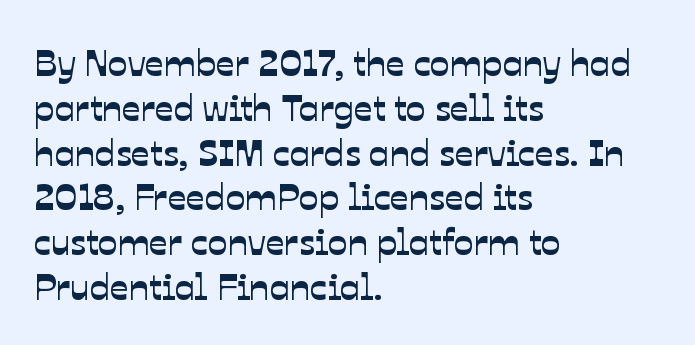
{"serif": "no", "width": "normal", "stroke_contrast": "low", "x_height": "medium", "monospaced": "no", "underline": "no", "align": "left", "line_spacing_ratio": 1.21, "letter_spacing": "normal", "letter_spacing_em": 0.0, "glyph_px": 37}
